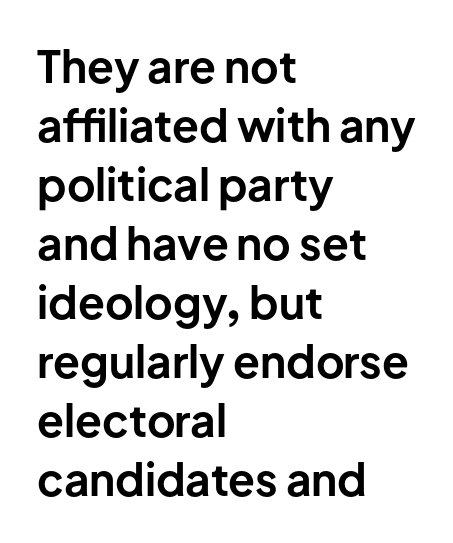
Q: Is the text bold? A: Yes.
Q: Is the text italic (slanted)? A: No, it is upright.
Q: Is the typeface a serif or a sans-serif typeface? A: Sans-serif.
Q: Is the text underlined? A: No.
Q: How is the paragraph aligned? A: Left-aligned.
Q: Is the spacing between letters normal or unusually wide? A: Normal.
Q: Is the spacing between lines tight, normal or loose? A: Normal.
Q: Width (condensed, normal, or wide)? A: Normal.
Q: Stroke contrast? A: Low.
Q: x-height? A: Medium.
Q: Monospaced? A: No.
